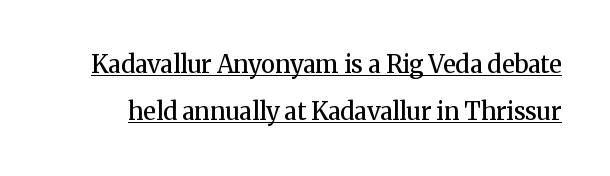
Q: Is the text bold? A: Semi-bold.
Q: Is the text italic (slanted)? A: No, it is upright.
Q: Is the text underlined? A: Yes.
Q: Is the spacing between letters normal or unusually wide? A: Normal.
Q: Is the spacing between lines tight, normal or loose? A: Loose.
